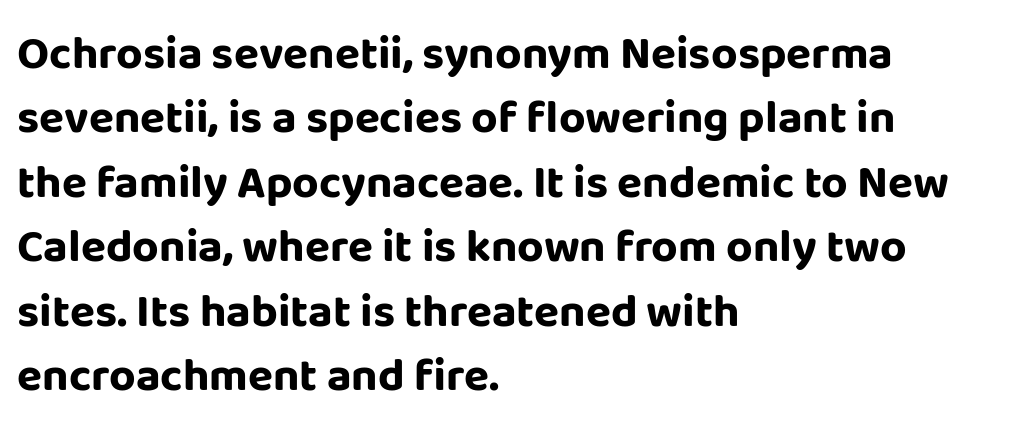
{"serif": "no", "italic": "no", "bold": "yes", "weight": "bold", "width": "normal", "stroke_contrast": "low", "x_height": "large", "monospaced": "no", "underline": "no", "align": "left", "line_spacing": "normal", "line_spacing_ratio": 1.4, "letter_spacing": "normal", "letter_spacing_em": 0.0, "glyph_px": 46}
